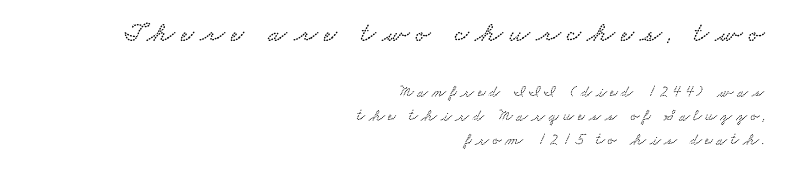
Q: Is the typeface a serif or a sans-serif typeface? A: Serif.
Q: Is the text underlined? A: No.
Q: How is the paragraph aligned? A: Right-aligned.
Q: Is the spacing between letters normal or unusually wide? A: Unusually wide.
Q: Is the spacing between lines tight, normal or loose? A: Normal.
Q: Which block of text is set in a larger size, the first (top) or the second (bottom)? A: The first (top) one.
Q: Width (condensed, normal, or wide)? A: Wide.
Q: Stroke contrast? A: Low.
Q: x-height? A: Small.
Q: Monospaced? A: No.
